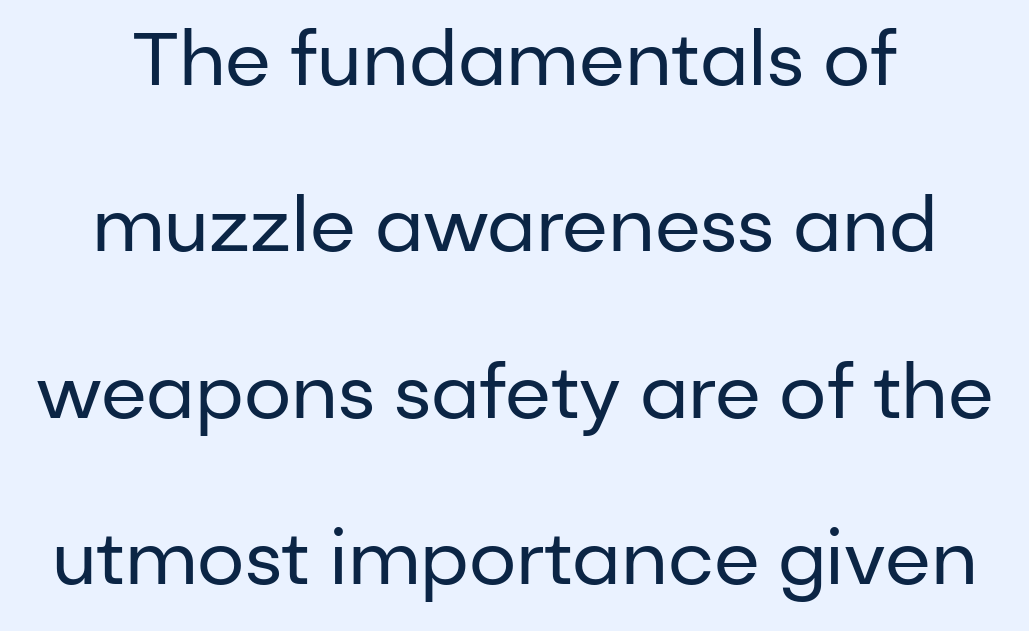
The type is set solid horizontally, with unmodified tracking. Tall strokes in this sample are plumb rather than angled. The typesetting does not lean heavy: it is not bold. A bare baseline throughout the passage. Do the characters align in a grid? No, the font is proportional.
